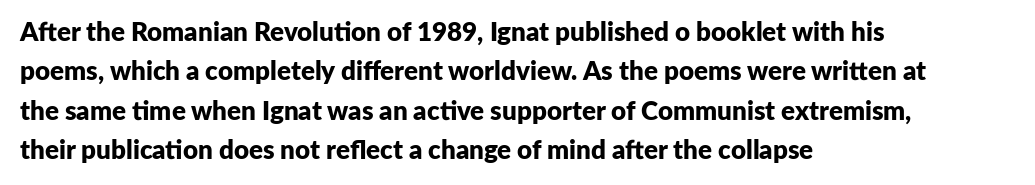
{"italic": "no", "bold": "yes", "underline": "no", "align": "left", "line_spacing": "normal", "line_spacing_ratio": 1.51, "letter_spacing": "normal", "letter_spacing_em": 0.0, "glyph_px": 26}
